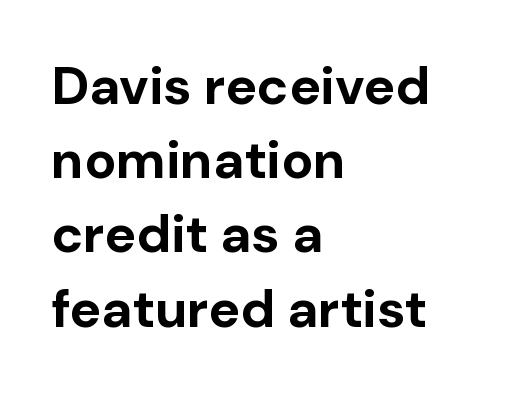
The face used here is rendered with its standard letterfit. Underline: absent. In terms of leading, this rendering sits right in the middle. The rag falls on the right side of this text block.
